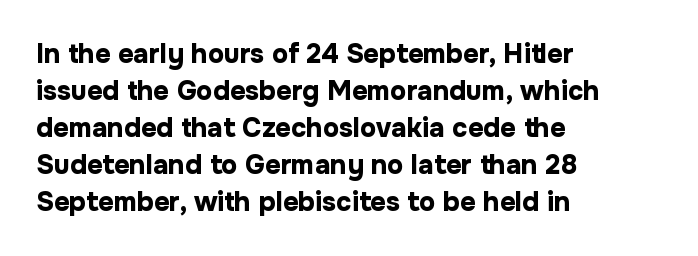
{"italic": "no", "bold": "yes", "underline": "no", "align": "left", "line_spacing": "normal", "line_spacing_ratio": 1.37, "letter_spacing": "normal", "letter_spacing_em": 0.0, "glyph_px": 27}
